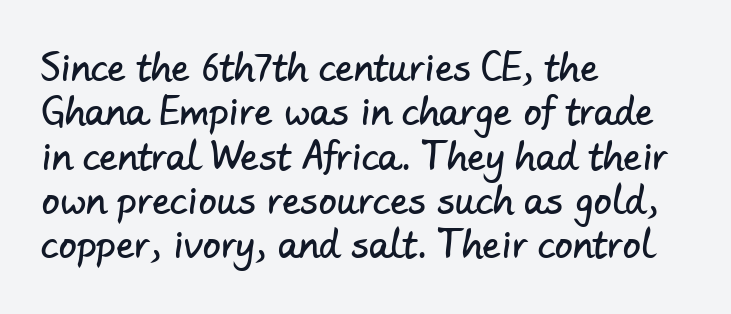
The face used here is a sans, in the tradition of grotesques and geometrics. The tracking reads as untouched default to a designer's eye. Each letter keeps its own natural width here, so spacing adapts to shape. The setting favours the left margin, as ordinary paragraphs usually do. Clear beneath every line of the passage.
